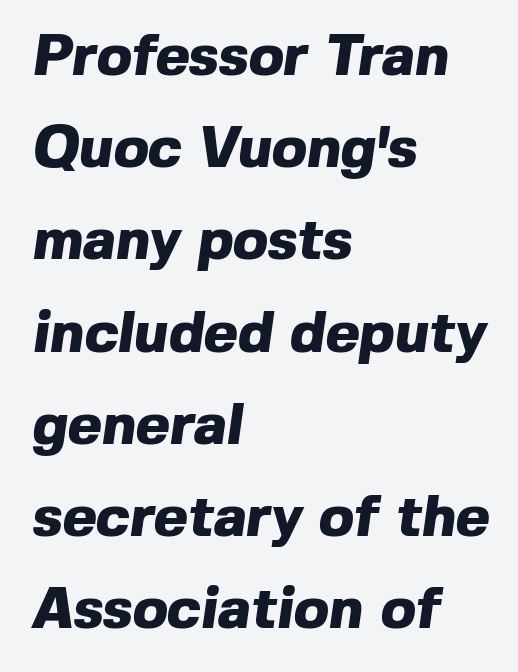
The glyphs have the mass of a bold cut. The letters advance in unequal steps, a hallmark of proportional type. Rows of type keep a routine distance in the vertical direction. The font family rendered here belongs to the sans-serif group. Glyph-to-glyph distance matches everyday printed text. Underline: absent.
